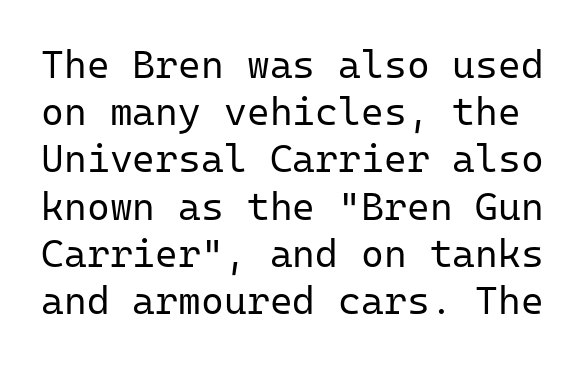
The image shows 39 px regular-weight sans-serif type, upright, monospaced; set line spacing 1.21x, normal letter spacing, not underlined; low stroke contrast and a medium x-height.
